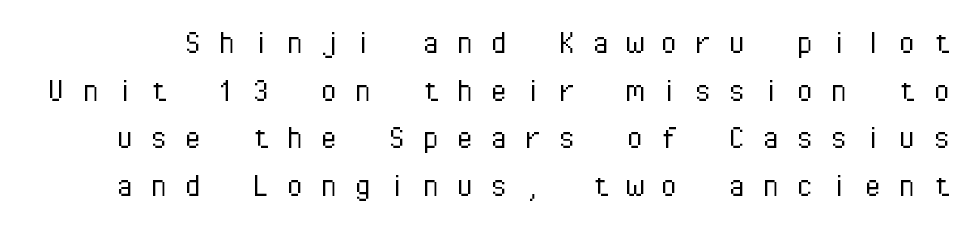
{"serif": "no", "italic": "no", "bold": "no", "weight": "light", "width": "normal", "stroke_contrast": "low", "x_height": "medium", "monospaced": "yes", "underline": "no", "line_spacing": "normal", "line_spacing_ratio": 1.29, "letter_spacing": "wide", "letter_spacing_em": 0.42, "glyph_px": 37}
